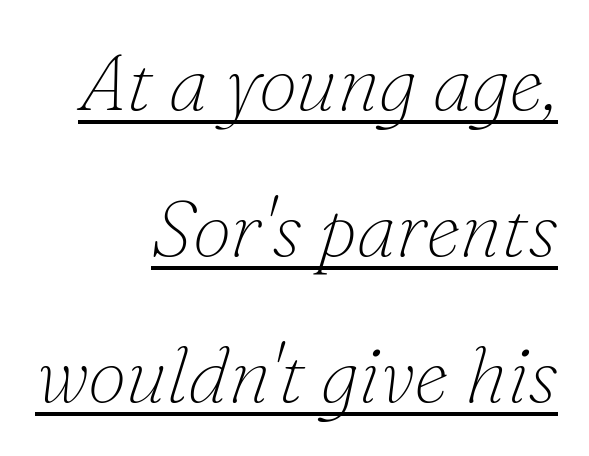
The image shows 79 px thin serif type, italic (leaning right); set right-aligned, line spacing 1.85x, normal letter spacing, underlined; low stroke contrast and a small x-height.
